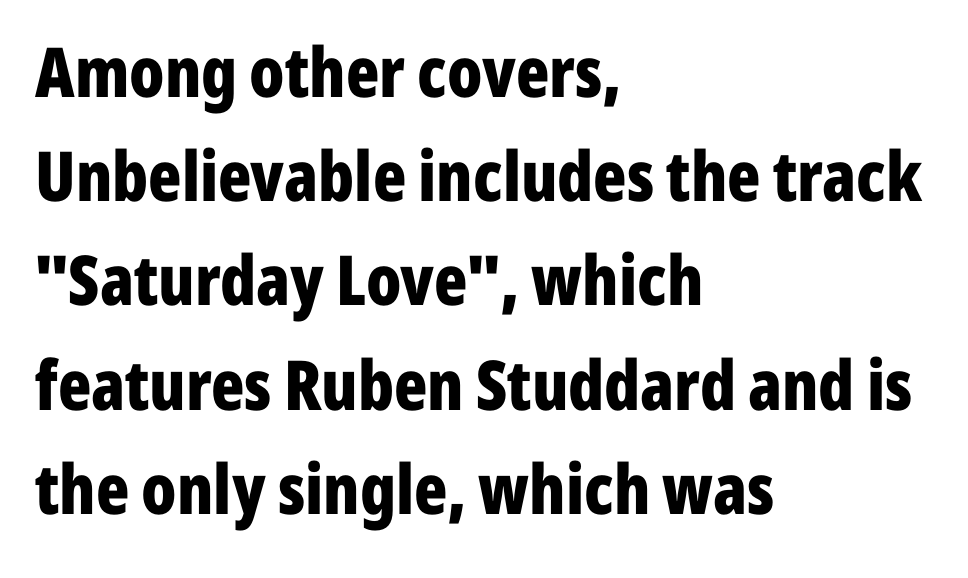
The passage is arranged the way most books set body copy — flush left. Looks like regular typesetting: each glyph gets only the width it needs. Style check: upright. Serifs: no, the terminals of the letterforms are clean.
